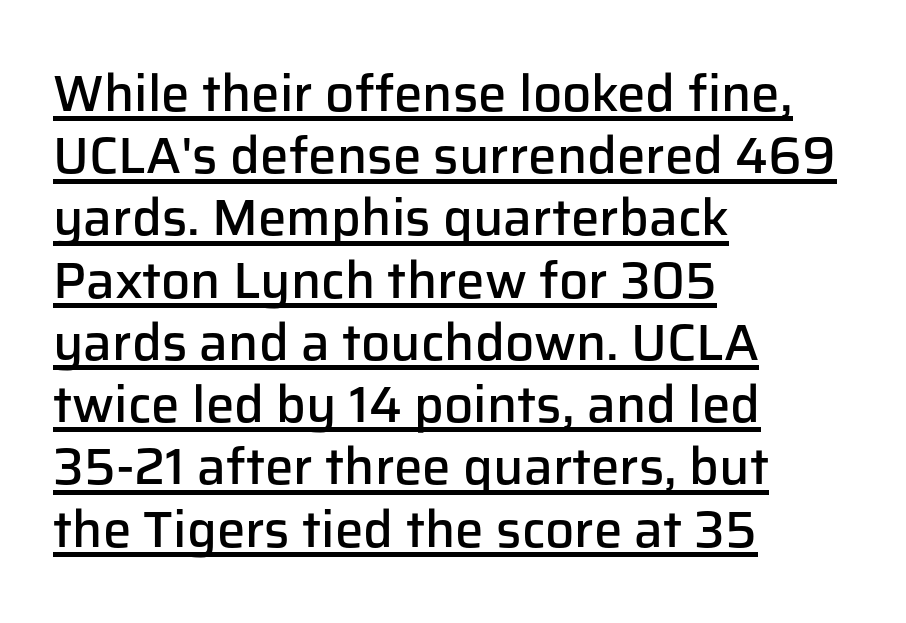
{"serif": "no", "italic": "no", "bold": "semi", "weight": "semibold", "width": "normal", "stroke_contrast": "low", "x_height": "medium", "monospaced": "no", "underline": "yes", "align": "left", "line_spacing_ratio": 1.22, "letter_spacing": "normal", "letter_spacing_em": 0.0, "glyph_px": 51}
